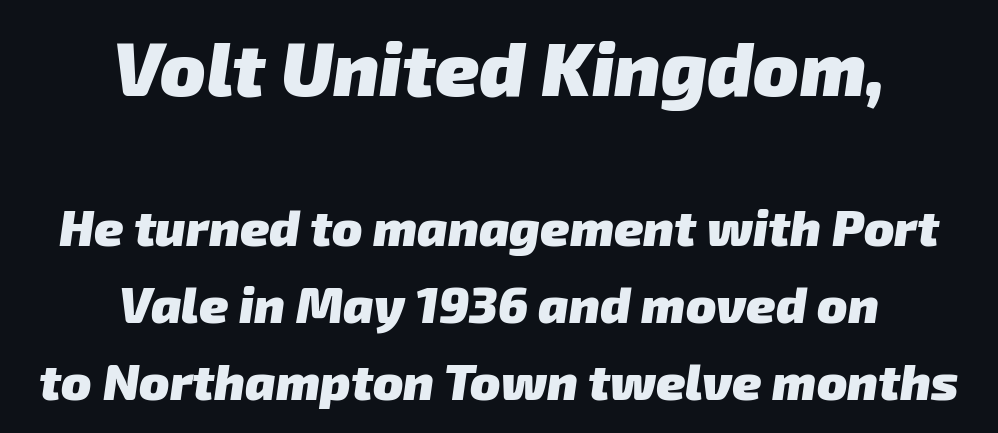
The image shows 75 px heavy sans-serif type; set centered, normal line spacing (1.54x), normal letter spacing, not underlined; the first (top) block is 1.5x larger; low stroke contrast and a medium x-height.
